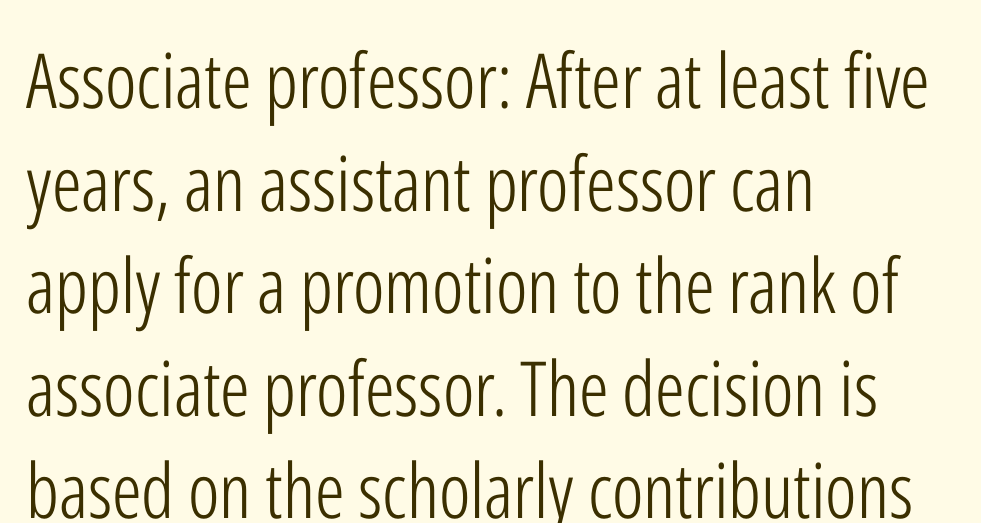
The image shows 76 px light, condensed sans-serif type, upright; set left-aligned, normal line spacing (1.35x), normal letter spacing, not underlined; low stroke contrast and a medium x-height.
